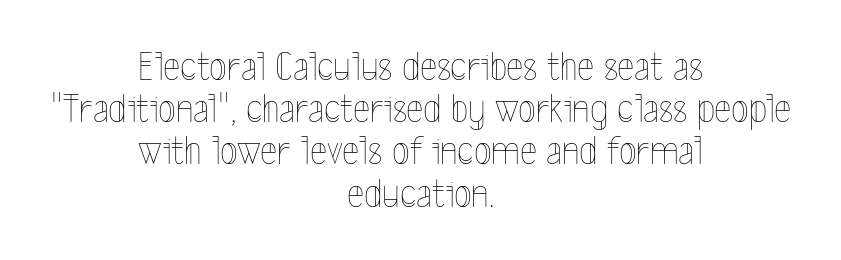
Q: Is the text bold? A: No.
Q: Is the text italic (slanted)? A: No, it is upright.
Q: Is the text underlined? A: No.
Q: How is the paragraph aligned? A: Centered.
Q: Is the spacing between letters normal or unusually wide? A: Normal.
Q: Is the spacing between lines tight, normal or loose? A: Tight.
Q: Width (condensed, normal, or wide)? A: Condensed.
Q: x-height? A: Medium.
Q: Monospaced? A: No.
